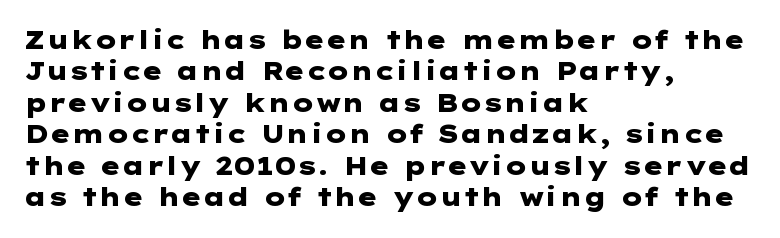
The image shows 25 px bold type, upright; set left-aligned, normal line spacing (1.26x), normal letter spacing, not underlined.
